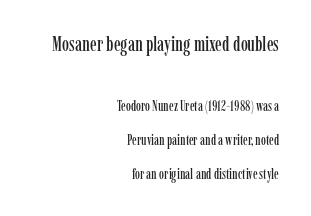
{"italic": "no", "underline": "no", "align": "right", "line_spacing": "loose", "line_spacing_ratio": 2.44, "letter_spacing": "normal", "letter_spacing_em": 0.0, "larger_block": "first", "size_ratio": 1.43, "glyph_px": 20}
